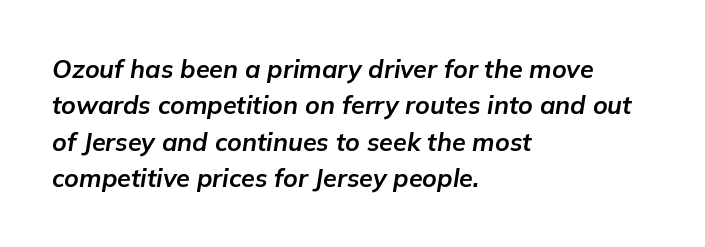
The image shows 25 px bold type, italic (leaning right); set left-aligned, normal line spacing (1.46x), normal letter spacing, not underlined.
